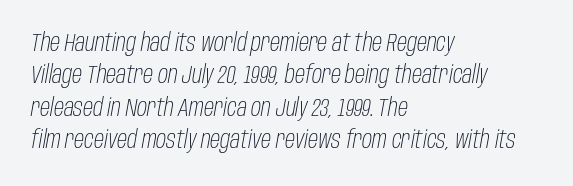
The image shows 25 px text type, italic (leaning right); set left-aligned, normal line spacing (1.3x), normal letter spacing, not underlined.
